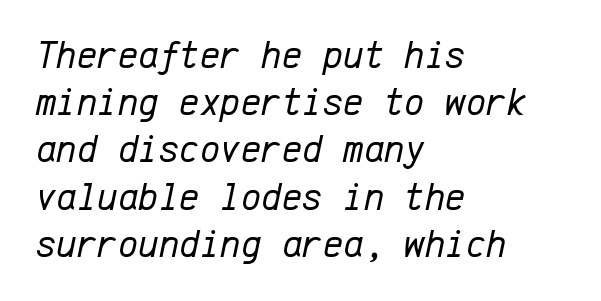
Compared with typical body copy, the letter spacing here is the same. The font's italic variant was chosen for this text. The font is comparable to plain body text, perhaps lighter. Each row of text sits above clean, open space.
